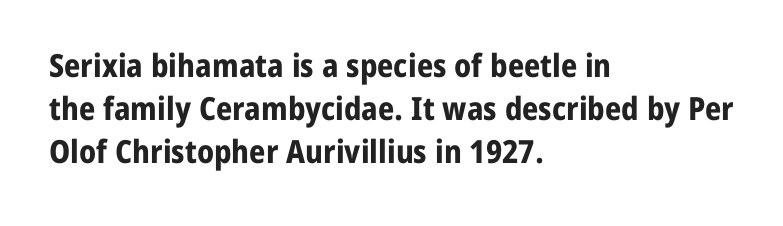
The image shows 32 px bold sans-serif type, upright; set left-aligned, normal line spacing (1.35x), normal letter spacing, not underlined; low stroke contrast and a medium x-height.
